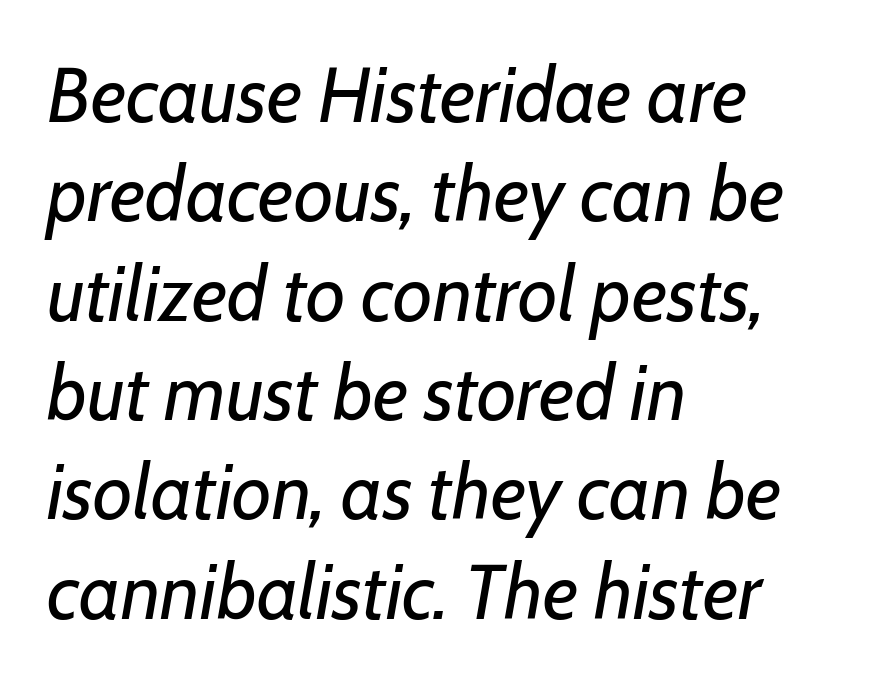
The image shows 77 px regular-weight type, italic (leaning right); set left-aligned, normal line spacing (1.29x), normal letter spacing, not underlined; low stroke contrast and a medium x-height.
